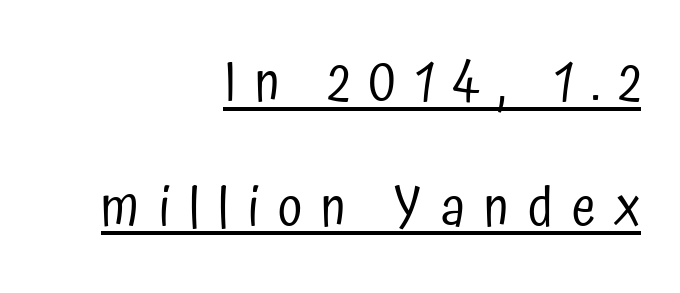
The block of text is sparse from top to bottom, with ample space between rows. Spacing between characters has been opened up far beyond the box default. Serifs: no, the terminals of the letterforms are clean. Decoration check: the copy is underlined. Compared with a flush-left layout, this one pins lines to the opposite, right side.
